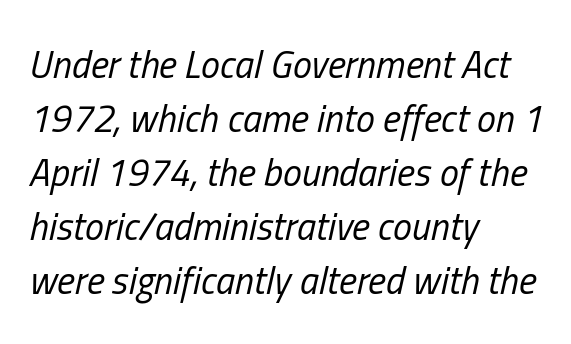
These lines keep a tight, regular rhythm from letter to letter. The typesetting does not lean heavy: it is not bold. Summary of vertical rhythm: regular, with standard interline spacing. Plain, unruled lines of type. This sample is left-justified, so line endings fall wherever the words run out.
